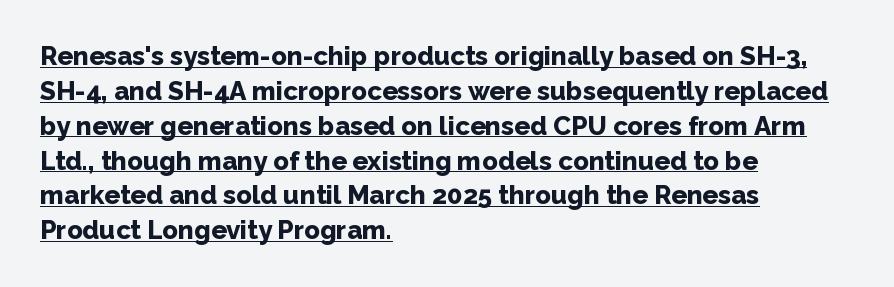
{"italic": "no", "bold": "yes", "underline": "yes", "align": "left", "line_spacing": "normal", "line_spacing_ratio": 1.34, "letter_spacing": "normal", "letter_spacing_em": 0.0, "glyph_px": 26}
